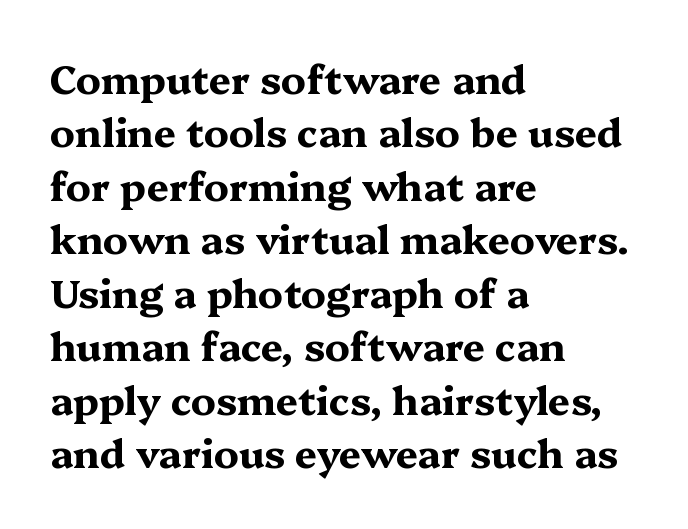
The image shows 39 px bold, wide serif type, upright; set left-aligned, normal line spacing (1.37x), normal letter spacing, not underlined; medium stroke contrast and a medium x-height.
